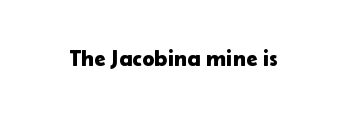
Each word holds together tightly as a unit, with standard inter-letter gaps. Posture: upright roman. The specimen omits any rule beneath the text block's lines.
